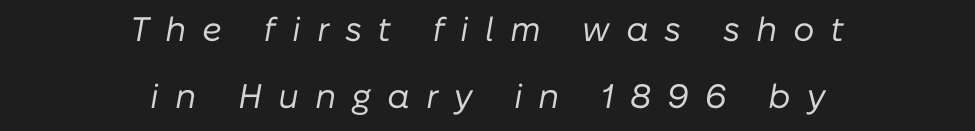
The image shows 34 px regular-weight type, italic (leaning right); set centered, loose line spacing (1.97x), unusually wide letter spacing (+0.47 em), not underlined; low stroke contrast and a medium x-height.
